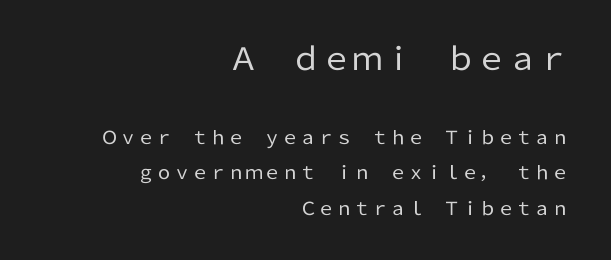
{"serif": "no", "italic": "no", "bold": "no", "weight": "regular", "width": "normal", "stroke_contrast": "low", "x_height": "medium", "monospaced": "no", "underline": "no", "align": "right", "line_spacing": "loose", "line_spacing_ratio": 1.97, "letter_spacing": "normal", "letter_spacing_em": 0.0, "larger_block": "first", "size_ratio": 1.72, "glyph_px": 31}
